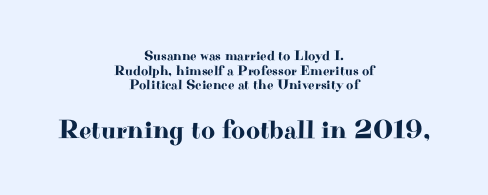
Default kerning and tracking; the words read as compact shapes. Notice how the stems are strictly vertical — no italics here. In terms of leading, this rendering errs on the cramped side. The string is rendered with underlining switched off. Notice how the passage keeps no hard edge, just a central spine.
